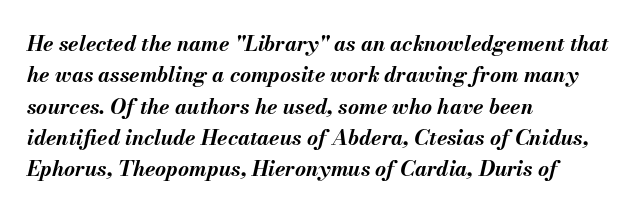
The image shows 21 px bold type, italic (leaning right); set left-aligned, normal line spacing (1.49x), normal letter spacing, not underlined.
